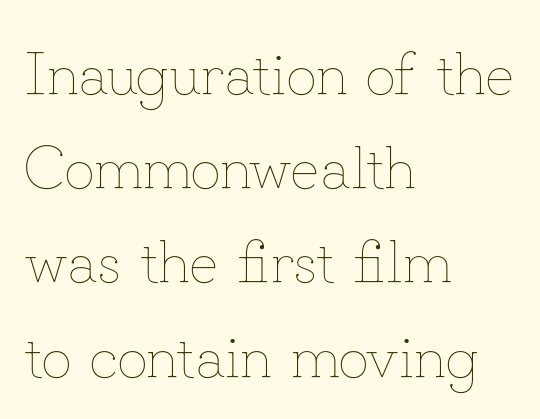
This sample keeps an unexceptional amount of space between lines. Lines of text with bare space underneath. Does the lettering tilt? It doesn't — this is upright. A student would call this left alignment; a typographer would say flush left, rag right.
